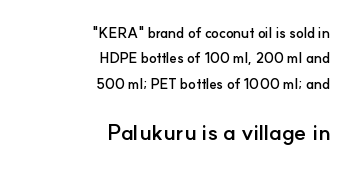
This rendering leaves character spacing at its baseline value. The lines are quadded right. The space directly below the letters is spotless. The letters stand straight up with perfectly vertical stems. Typesetter's note — lower block bumped up in size, upper block left smaller.
